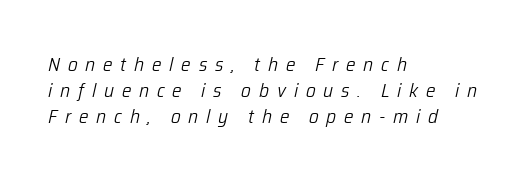
Q: Is the text bold? A: No.
Q: Is the text italic (slanted)? A: Yes, it leans right by about 12 degrees.
Q: Is the text underlined? A: No.
Q: How is the paragraph aligned? A: Left-aligned.
Q: Is the spacing between letters normal or unusually wide? A: Unusually wide.
Q: Is the spacing between lines tight, normal or loose? A: Normal.
